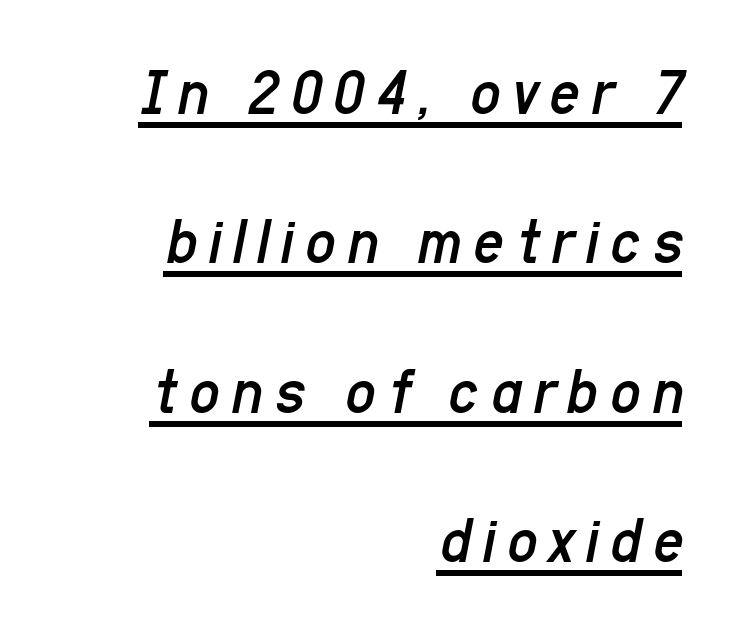
Q: Is the text bold? A: No.
Q: Is the text italic (slanted)? A: Yes, it leans right by about 11 degrees.
Q: Is the text underlined? A: Yes.
Q: How is the paragraph aligned? A: Right-aligned.
Q: Is the spacing between lines tight, normal or loose? A: Loose.
Q: Width (condensed, normal, or wide)? A: Condensed.
Q: Stroke contrast? A: Low.
Q: x-height? A: Medium.
Q: Monospaced? A: No.
